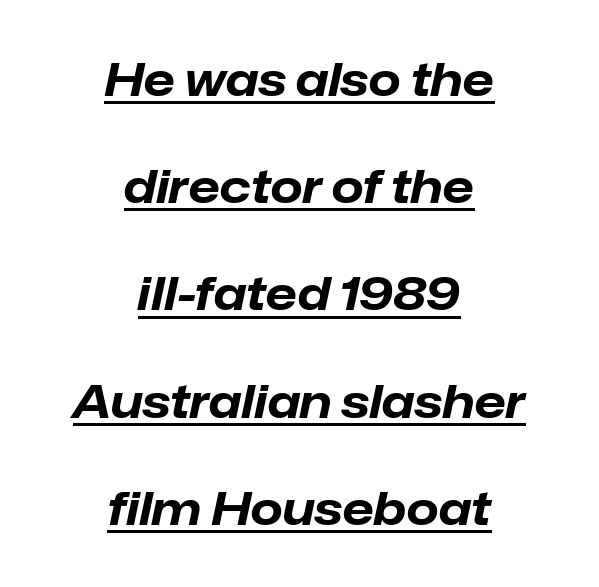
The image shows 46 px bold type, italic (leaning right); set centered, loose line spacing (2.33x), normal letter spacing, underlined; low stroke contrast and a medium x-height.
